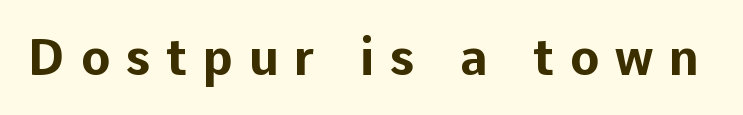
{"serif": "no", "italic": "no", "bold": "yes", "weight": "bold", "width": "normal", "stroke_contrast": "low", "x_height": "medium", "monospaced": "no", "underline": "no", "letter_spacing": "wide", "letter_spacing_em": 0.32, "glyph_px": 49}
